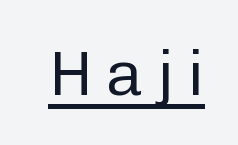
The image shows 64 px regular-weight sans-serif type, upright; set unusually wide letter spacing (+0.2 em), underlined; low stroke contrast and a medium x-height.
